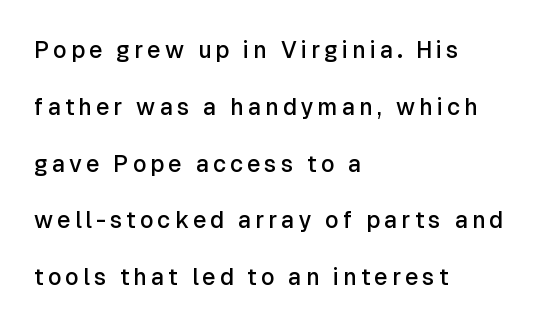
Q: Is the text bold? A: Semi-bold.
Q: Is the text italic (slanted)? A: No, it is upright.
Q: Is the text underlined? A: No.
Q: How is the paragraph aligned? A: Left-aligned.
Q: Is the spacing between lines tight, normal or loose? A: Loose.
